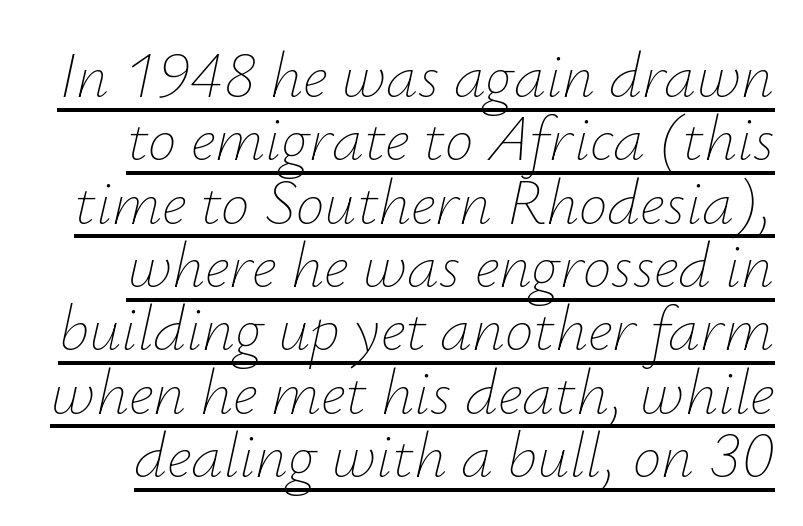
{"italic": "yes", "lean": "right", "slant_degrees": 12, "bold": "no", "weight": "thin", "width": "normal", "stroke_contrast": "low", "x_height": "small", "monospaced": "no", "underline": "yes", "line_spacing": "tight", "line_spacing_ratio": 0.99, "letter_spacing": "normal", "letter_spacing_em": 0.0, "glyph_px": 64}
